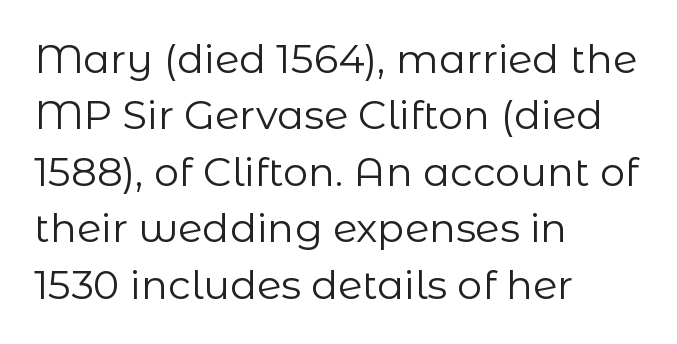
Q: Is the text bold? A: No.
Q: Is the text italic (slanted)? A: No, it is upright.
Q: Is the typeface a serif or a sans-serif typeface? A: Sans-serif.
Q: Is the text underlined? A: No.
Q: How is the paragraph aligned? A: Left-aligned.
Q: Is the spacing between letters normal or unusually wide? A: Normal.
Q: Is the spacing between lines tight, normal or loose? A: Normal.
Q: Width (condensed, normal, or wide)? A: Normal.
Q: Stroke contrast? A: Low.
Q: x-height? A: Medium.
Q: Monospaced? A: No.
